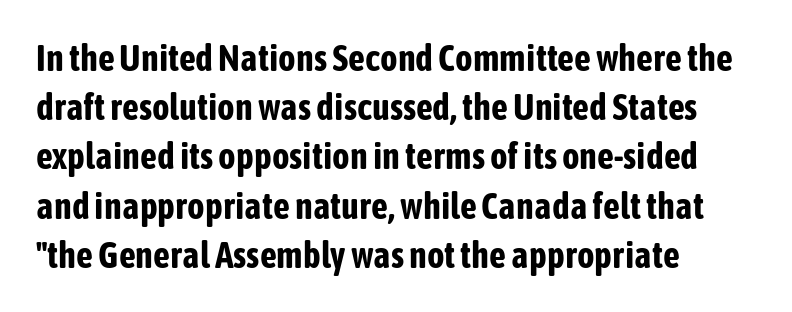
{"serif": "no", "italic": "no", "bold": "yes", "weight": "bold", "width": "condensed", "stroke_contrast": "low", "x_height": "medium", "monospaced": "no", "underline": "no", "align": "left", "line_spacing": "normal", "line_spacing_ratio": 1.33, "letter_spacing": "normal", "letter_spacing_em": 0.0, "glyph_px": 37}
